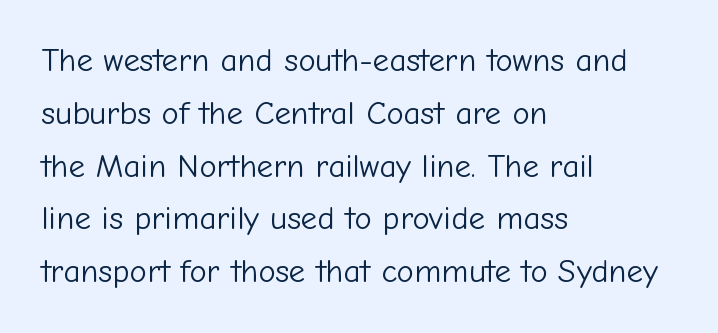
{"serif": "no", "italic": "no", "bold": "no", "weight": "light", "width": "normal", "stroke_contrast": "low", "x_height": "medium", "monospaced": "no", "underline": "no", "align": "left", "line_spacing": "normal", "line_spacing_ratio": 1.6, "letter_spacing": "normal", "letter_spacing_em": 0.0, "glyph_px": 33}
